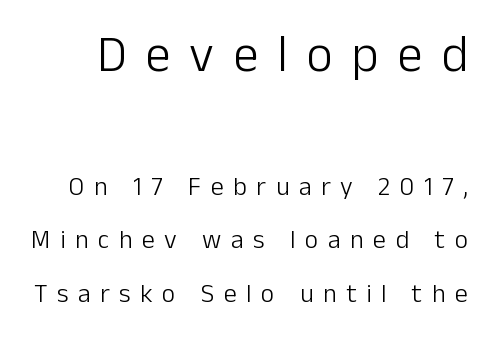
Q: Is the text bold? A: No.
Q: Is the text italic (slanted)? A: No, it is upright.
Q: Is the typeface a serif or a sans-serif typeface? A: Sans-serif.
Q: Is the text underlined? A: No.
Q: Is the spacing between letters normal or unusually wide? A: Unusually wide.
Q: Is the spacing between lines tight, normal or loose? A: Loose.
Q: Which block of text is set in a larger size, the first (top) or the second (bottom)? A: The first (top) one.
Q: Width (condensed, normal, or wide)? A: Normal.
Q: Stroke contrast? A: Low.
Q: x-height? A: Medium.
Q: Monospaced? A: No.
